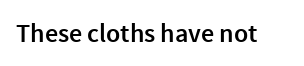
The image shows 26 px text type, upright; set normal letter spacing, not underlined.
